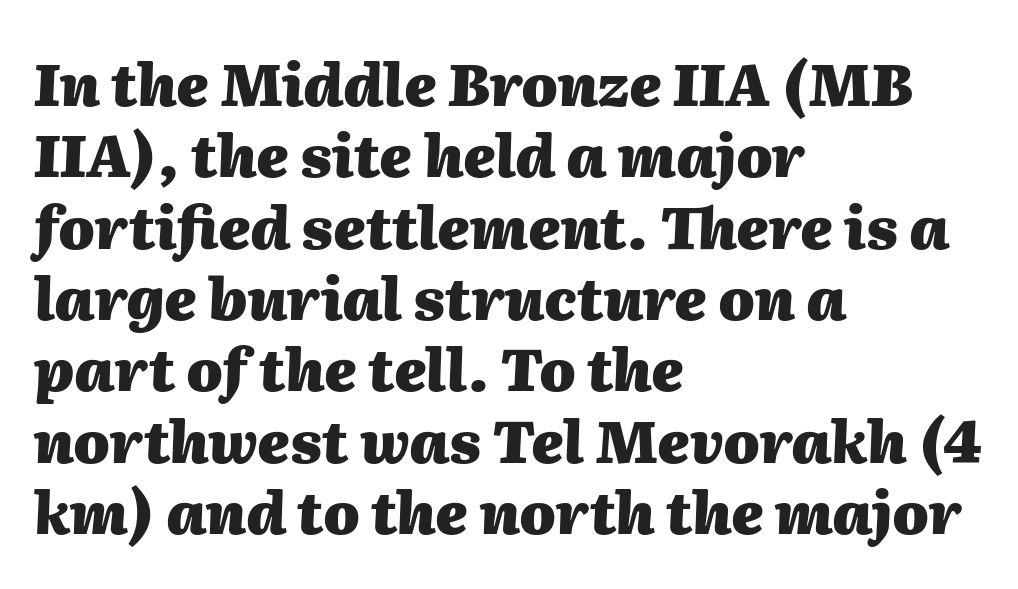
Designer's note — italics engaged. No word sits above an underline. Here the glyphs are tracked normally, forming tight word shapes. Strokes here are thick enough to call this a true bold. These lines are set flush left with a ragged right edge.
